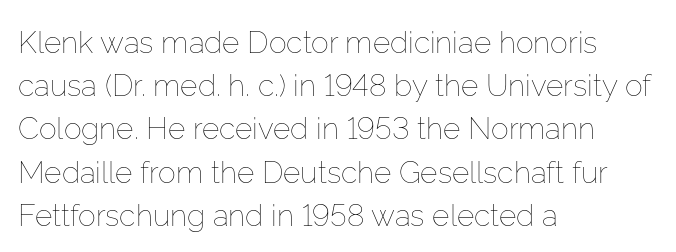
This sample has the flowing, uneven cadence of proportional lettering. Nothing unusual about the tracking: characters are spaced as the font intends. Reading down the column, the eye jumps a familiar distance to each next line. Is there any slant? The stems are plumb.
